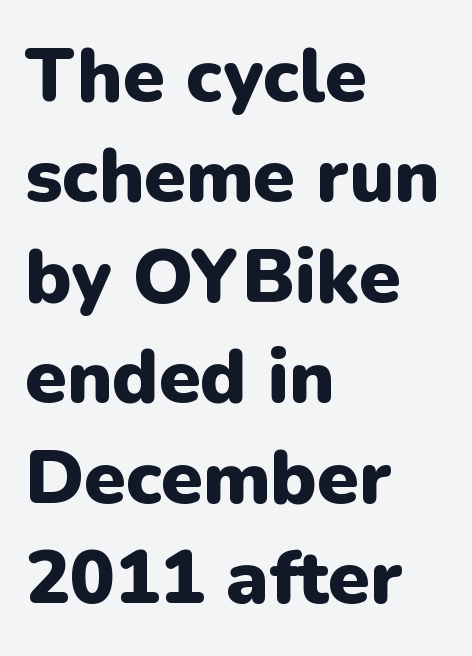
The image shows 75 px heavy sans-serif type, upright; set left-aligned, normal line spacing (1.34x), normal letter spacing, not underlined; low stroke contrast and a medium x-height.
